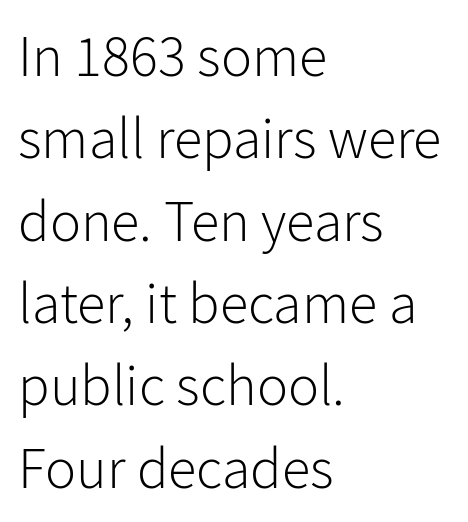
{"serif": "no", "italic": "no", "bold": "no", "weight": "light", "width": "normal", "stroke_contrast": "low", "x_height": "medium", "monospaced": "no", "underline": "no", "align": "left", "line_spacing": "normal", "line_spacing_ratio": 1.42, "letter_spacing": "normal", "letter_spacing_em": 0.0, "glyph_px": 58}
